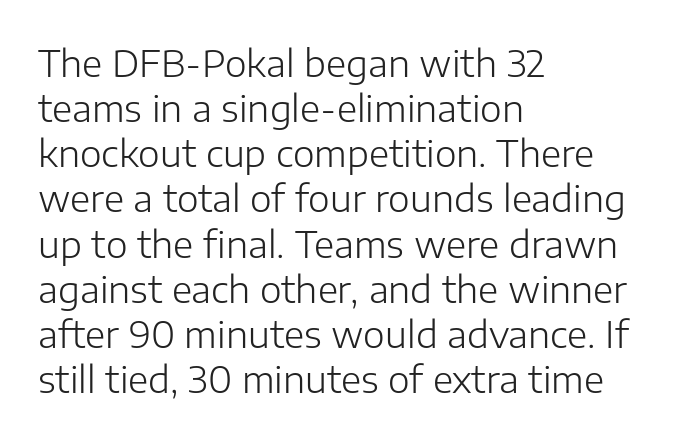
Regarding serifs, this sample does without them. The strokes carry an ordinary text weight at most. Each letter keeps its own natural width here, so spacing adapts to shape. Posture: upright roman. Tracking here is standard; glyphs follow each other at the usual distance.
